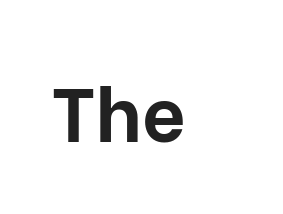
{"serif": "no", "italic": "no", "bold": "yes", "weight": "bold", "width": "normal", "stroke_contrast": "low", "x_height": "medium", "monospaced": "no", "underline": "no", "align": "left", "letter_spacing": "normal", "letter_spacing_em": 0.0, "glyph_px": 76}
